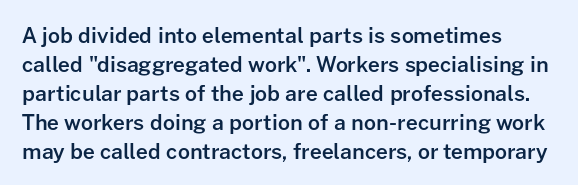
Q: Is the text bold? A: Semi-bold.
Q: Is the text italic (slanted)? A: No, it is upright.
Q: Is the text underlined? A: No.
Q: How is the paragraph aligned? A: Left-aligned.
Q: Is the spacing between letters normal or unusually wide? A: Normal.
Q: Is the spacing between lines tight, normal or loose? A: Normal.
